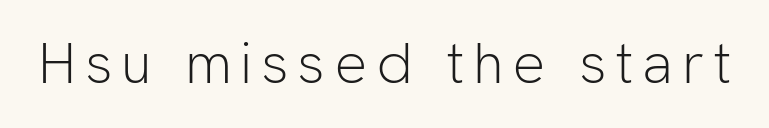
{"serif": "no", "italic": "no", "bold": "no", "weight": "light", "width": "normal", "stroke_contrast": "low", "x_height": "medium", "monospaced": "no", "underline": "no", "glyph_px": 58}
